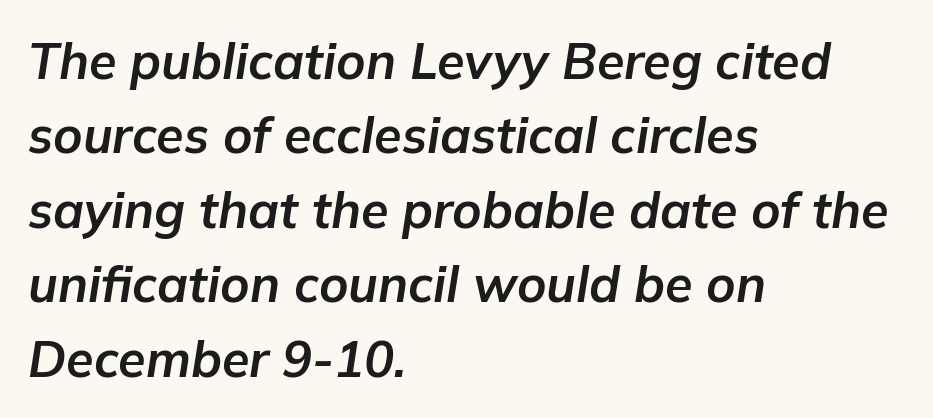
{"italic": "yes", "lean": "right", "slant_degrees": 9, "bold": "yes", "weight": "bold", "width": "normal", "stroke_contrast": "low", "x_height": "medium", "monospaced": "no", "underline": "no", "align": "left", "line_spacing": "normal", "line_spacing_ratio": 1.49, "letter_spacing": "normal", "letter_spacing_em": 0.0, "glyph_px": 50}
